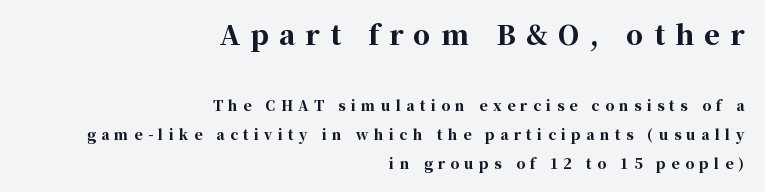
Compared with typical paragraphs, the rows here are farther apart. Right-aligned paragraph, ragged on the left. In terms of letterspacing, this is a distinctly airy, spread setting. It's the straight-up-and-down kind of type.
